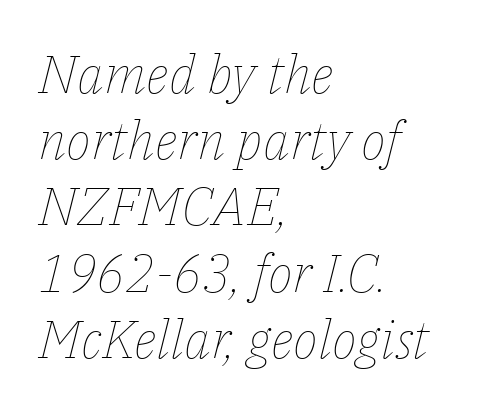
This is not heavy type; no bold has been used. Think of a printed novel: that variable character pitch is what you see here. Quick note: interline space is typical. A typesetter would mark this as italic. The passage shown has conventional tracking throughout. The words here are not underlined.
